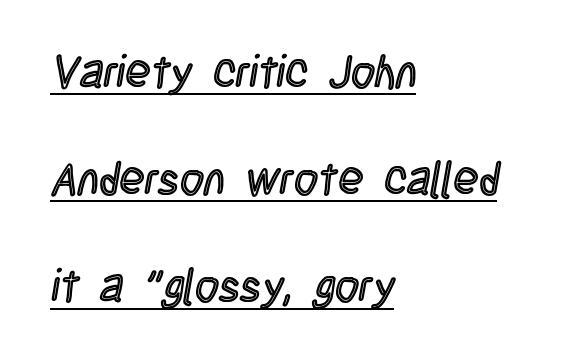
{"width": "condensed", "x_height": "large", "monospaced": "no", "underline": "yes", "align": "left", "line_spacing": "loose", "line_spacing_ratio": 2.33, "letter_spacing": "normal", "letter_spacing_em": 0.0, "glyph_px": 46}
